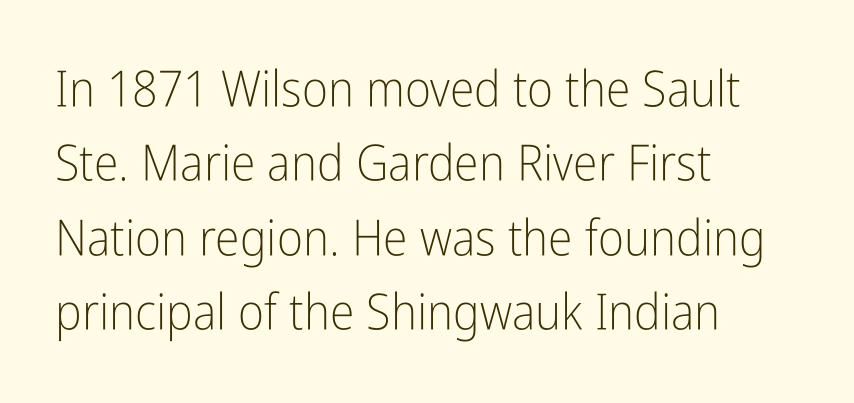
Q: Is the text bold? A: No.
Q: Is the text italic (slanted)? A: No, it is upright.
Q: Is the typeface a serif or a sans-serif typeface? A: Sans-serif.
Q: Is the text underlined? A: No.
Q: How is the paragraph aligned? A: Left-aligned.
Q: Is the spacing between letters normal or unusually wide? A: Normal.
Q: Is the spacing between lines tight, normal or loose? A: Normal.
Q: Width (condensed, normal, or wide)? A: Condensed.
Q: Stroke contrast? A: Low.
Q: x-height? A: Medium.
Q: Monospaced? A: No.
